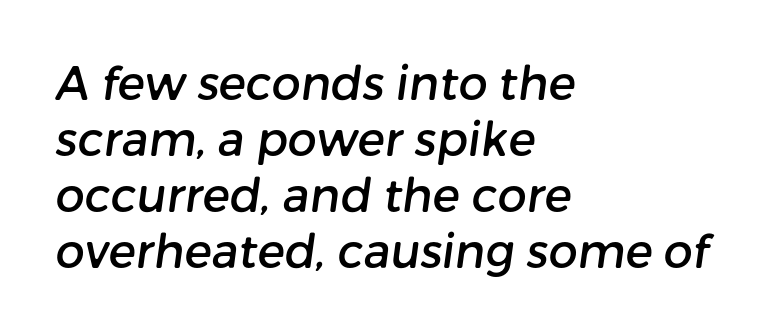
Q: Is the typeface a serif or a sans-serif typeface? A: Sans-serif.
Q: Is the text underlined? A: No.
Q: How is the paragraph aligned? A: Left-aligned.
Q: Is the spacing between letters normal or unusually wide? A: Normal.
Q: Width (condensed, normal, or wide)? A: Normal.
Q: Stroke contrast? A: Low.
Q: x-height? A: Medium.
Q: Monospaced? A: No.
